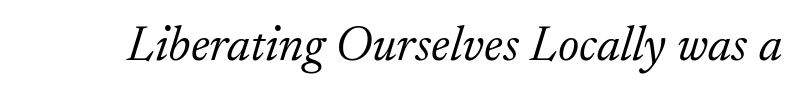
{"serif": "yes", "italic": "yes", "lean": "right", "slant_degrees": 17, "bold": "no", "weight": "light", "width": "normal", "stroke_contrast": "low", "x_height": "small", "monospaced": "no", "underline": "no", "letter_spacing": "normal", "letter_spacing_em": 0.0, "glyph_px": 50}
